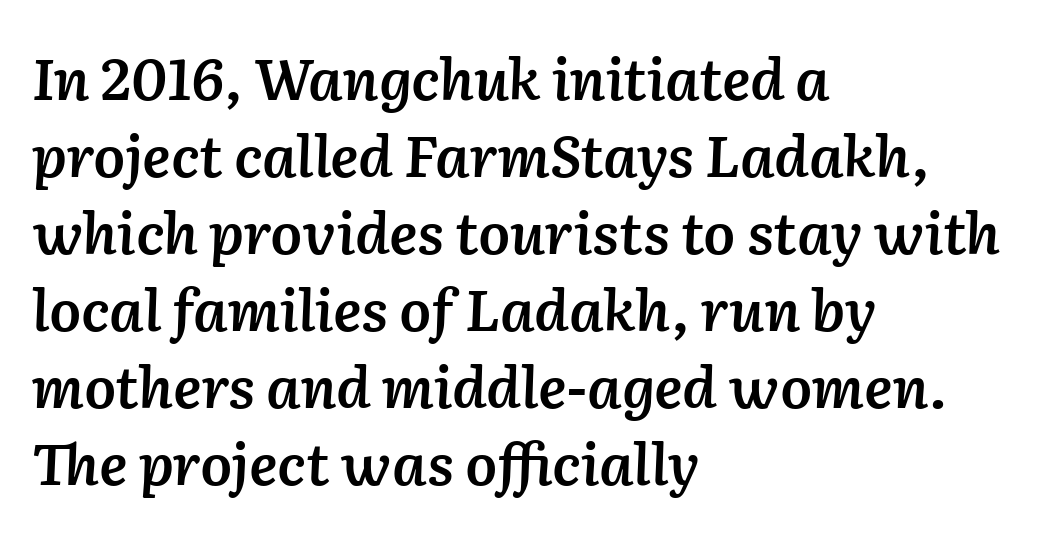
The paragraph shown leans on its left margin. The glyphs have the mass of a demibold cut, below bold. Here the designer chose a conventional face with non-uniform glyph widths. Characters follow at the spacing the type designer built in.
